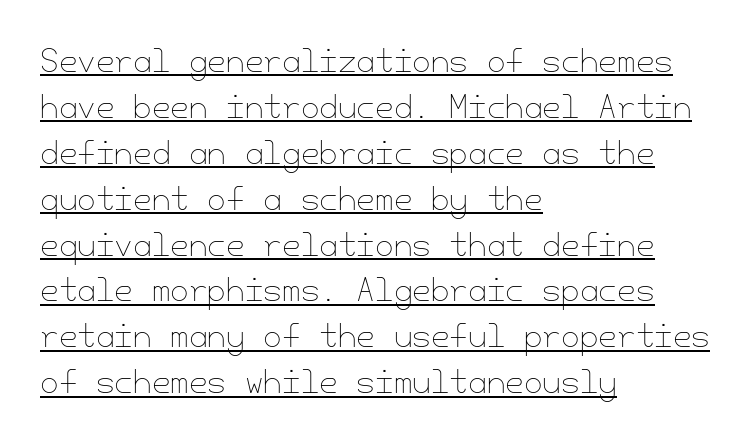
{"italic": "no", "bold": "no", "weight": "thin", "width": "normal", "stroke_contrast": "low", "x_height": "small", "underline": "yes", "align": "left", "line_spacing": "normal", "line_spacing_ratio": 1.53, "letter_spacing": "normal", "letter_spacing_em": 0.0, "glyph_px": 30}
